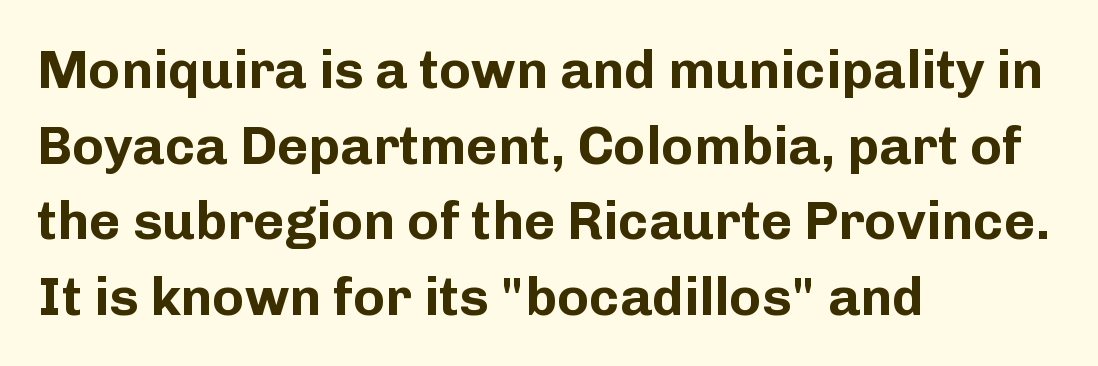
{"serif": "no", "italic": "no", "bold": "yes", "weight": "bold", "width": "normal", "stroke_contrast": "low", "x_height": "medium", "monospaced": "no", "underline": "no", "align": "left", "line_spacing": "normal", "line_spacing_ratio": 1.4, "letter_spacing": "normal", "letter_spacing_em": 0.0, "glyph_px": 54}
